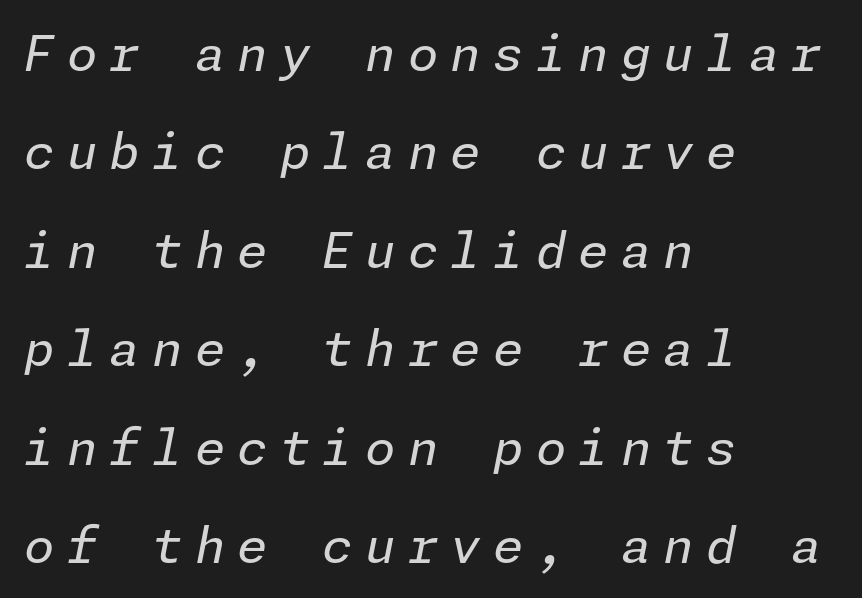
Each new line begins a long way beneath the previous one. When letters slant like this, we call the style italic. Compared with a centered layout, this one pins lines to the left instead. The string is rendered with underlining switched off. A light-to-regular cut is what we see here. Tracking here is generous; glyphs stand well apart from one another.
